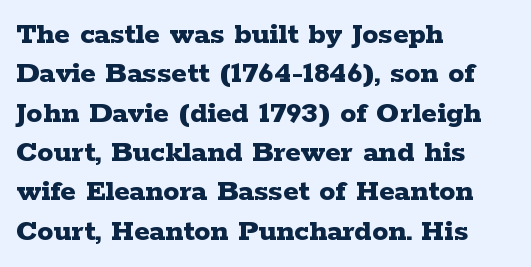
{"serif": "yes", "italic": "no", "bold": "yes", "weight": "bold", "width": "wide", "stroke_contrast": "low", "x_height": "medium", "monospaced": "no", "underline": "no", "align": "left", "line_spacing_ratio": 1.23, "letter_spacing": "normal", "letter_spacing_em": 0.0, "glyph_px": 32}
